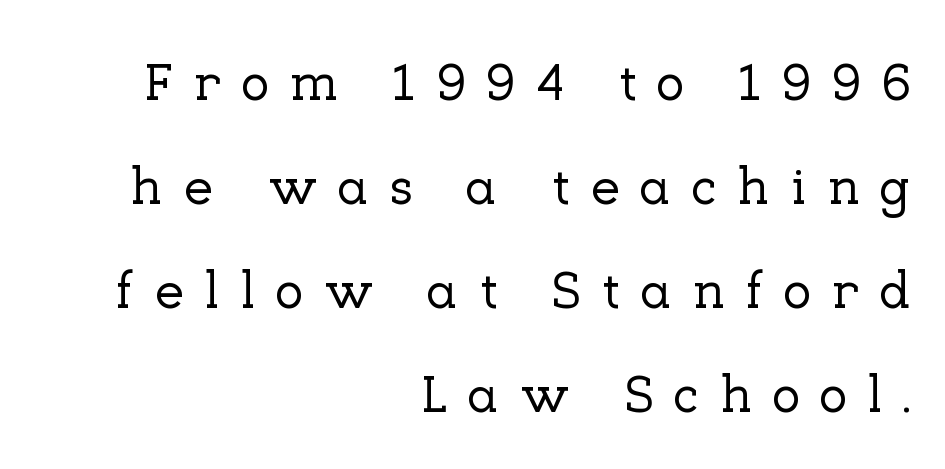
Q: Is the text italic (slanted)? A: No, it is upright.
Q: Is the typeface a serif or a sans-serif typeface? A: Serif.
Q: Is the text underlined? A: No.
Q: How is the paragraph aligned? A: Right-aligned.
Q: Is the spacing between letters normal or unusually wide? A: Unusually wide.
Q: Is the spacing between lines tight, normal or loose? A: Loose.
Q: Width (condensed, normal, or wide)? A: Normal.
Q: Stroke contrast? A: Low.
Q: x-height? A: Medium.
Q: Monospaced? A: No.
